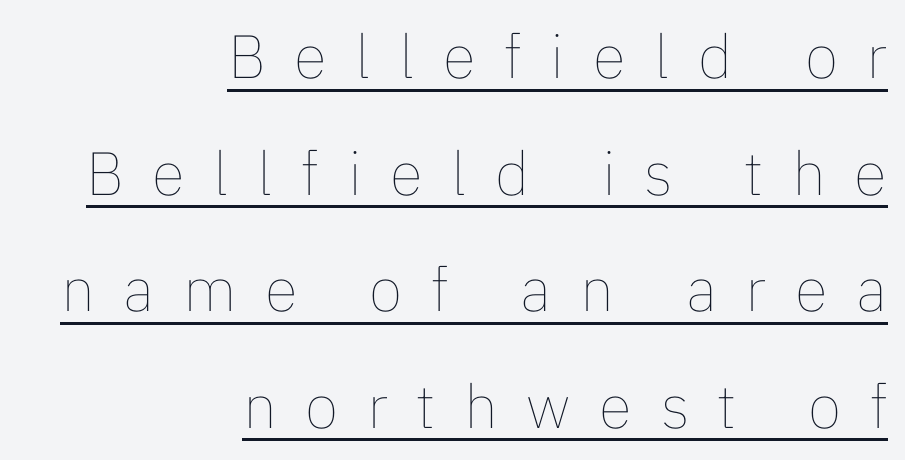
{"italic": "no", "bold": "no", "weight": "thin", "width": "normal", "stroke_contrast": "low", "x_height": "medium", "monospaced": "no", "underline": "yes", "align": "right", "line_spacing": "loose", "line_spacing_ratio": 1.91, "letter_spacing": "wide", "letter_spacing_em": 0.47, "glyph_px": 61}
